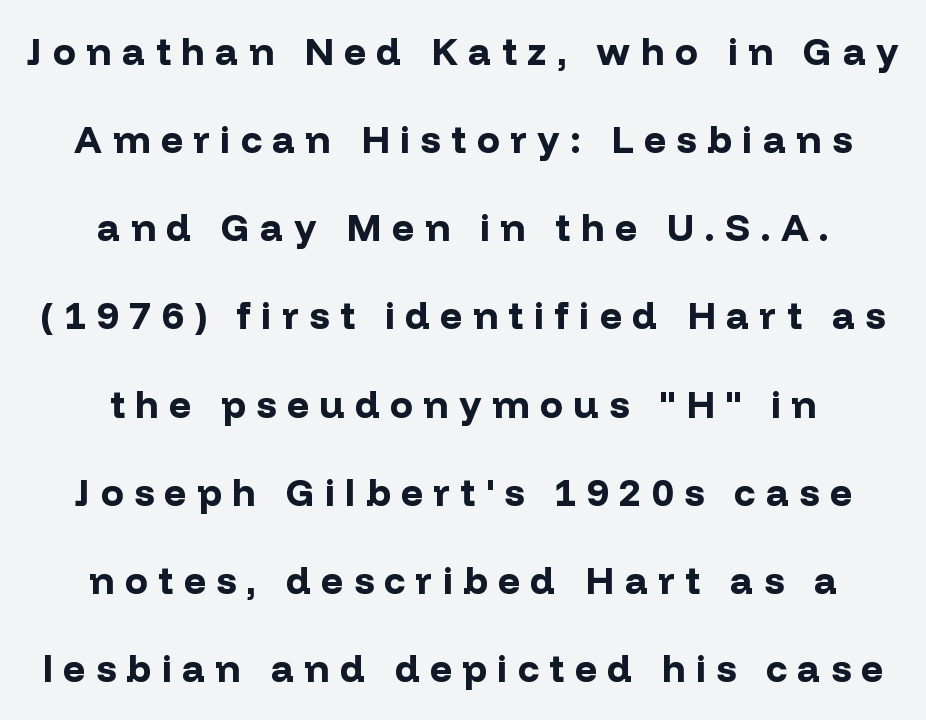
Its strokes are broad and dark, the hallmark of bold type. One glance says open: line gaps are wider than usual. In terms of posture, this sample is upright. Note the varied advance widths — an 'i' is clearly narrower than an 'm'. This sample is center-justified, so both line endings float freely. The baseline area is clear.
